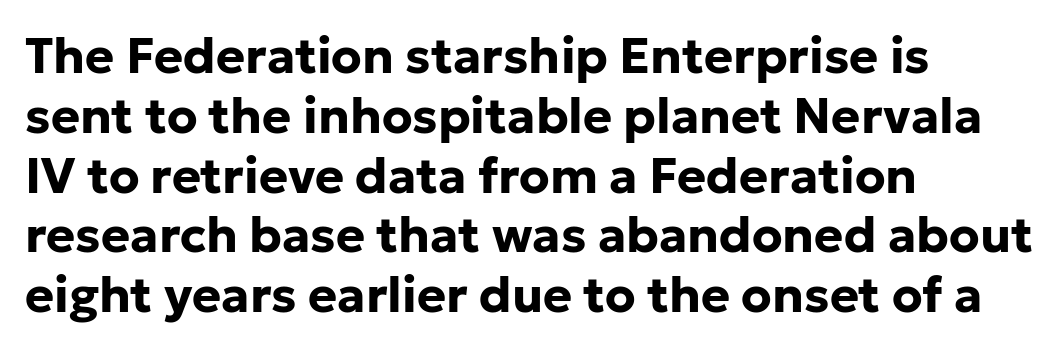
{"serif": "no", "italic": "no", "bold": "yes", "weight": "bold", "width": "normal", "stroke_contrast": "low", "x_height": "medium", "monospaced": "no", "underline": "no", "align": "left", "line_spacing_ratio": 1.22, "letter_spacing": "normal", "letter_spacing_em": 0.0, "glyph_px": 49}
